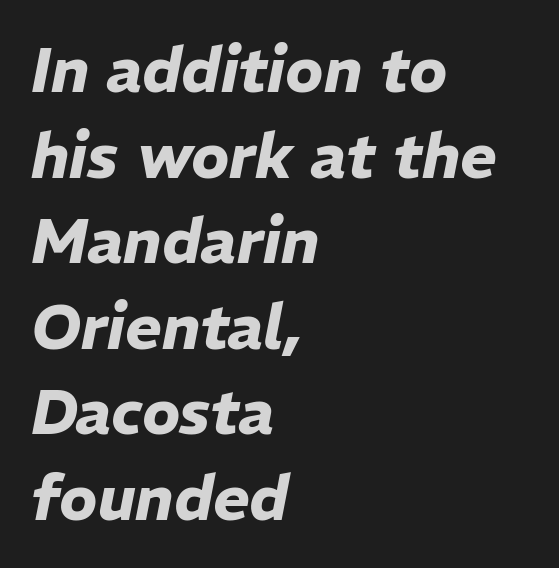
The image shows 62 px heavy type, italic (leaning right); set left-aligned, normal line spacing (1.38x), normal letter spacing, not underlined; low stroke contrast and a medium x-height.
